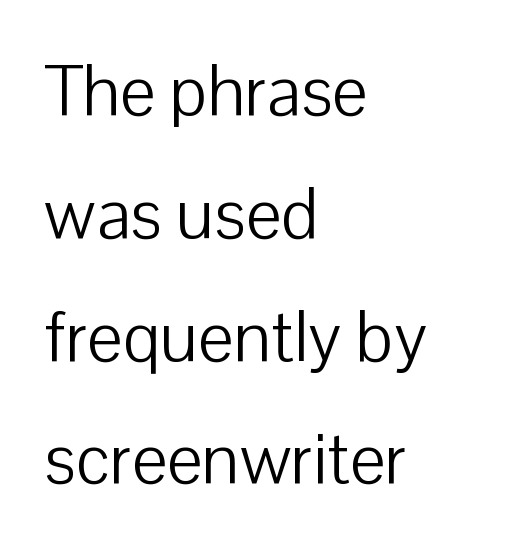
The image shows 71 px light sans-serif type, upright; set left-aligned, line spacing 1.73x, normal letter spacing, not underlined; low stroke contrast and a medium x-height.
